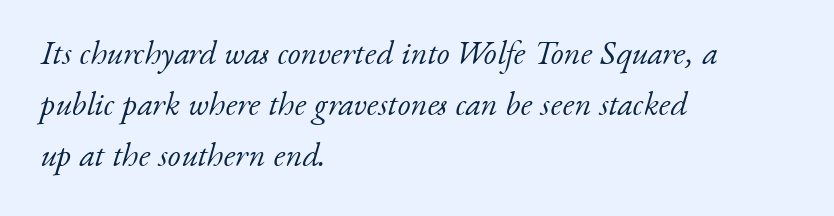
Q: Is the text bold? A: No.
Q: Is the text italic (slanted)? A: Yes, it leans right by about 17 degrees.
Q: Is the typeface a serif or a sans-serif typeface? A: Serif.
Q: Is the text underlined? A: No.
Q: How is the paragraph aligned? A: Left-aligned.
Q: Is the spacing between letters normal or unusually wide? A: Normal.
Q: Is the spacing between lines tight, normal or loose? A: Normal.
Q: Width (condensed, normal, or wide)? A: Normal.
Q: Stroke contrast? A: Low.
Q: x-height? A: Small.
Q: Monospaced? A: No.
